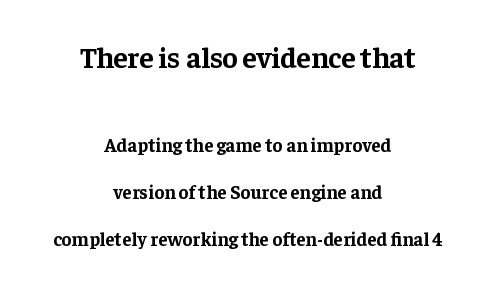
Successive baselines arrive slowly, with a big drop between each. Is there any slant? The stems are plumb. Stroke terminals: seriffed. The horizontal fit of the characters is conventional and even.
